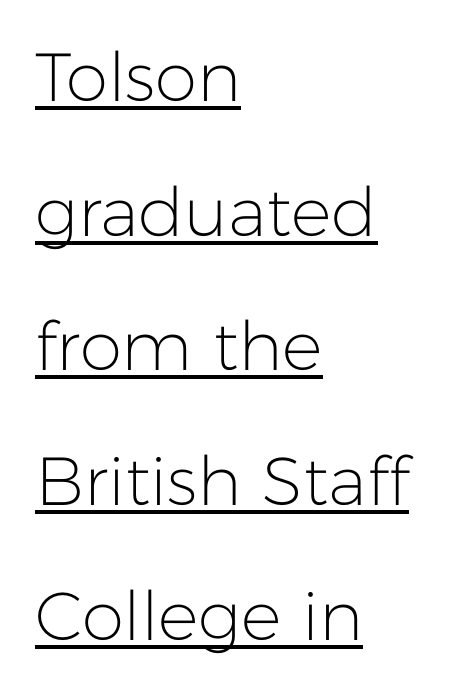
{"serif": "no", "italic": "no", "bold": "no", "weight": "light", "width": "normal", "stroke_contrast": "low", "x_height": "medium", "monospaced": "no", "underline": "yes", "align": "left", "line_spacing": "loose", "line_spacing_ratio": 1.98, "letter_spacing": "normal", "letter_spacing_em": 0.0, "glyph_px": 68}
